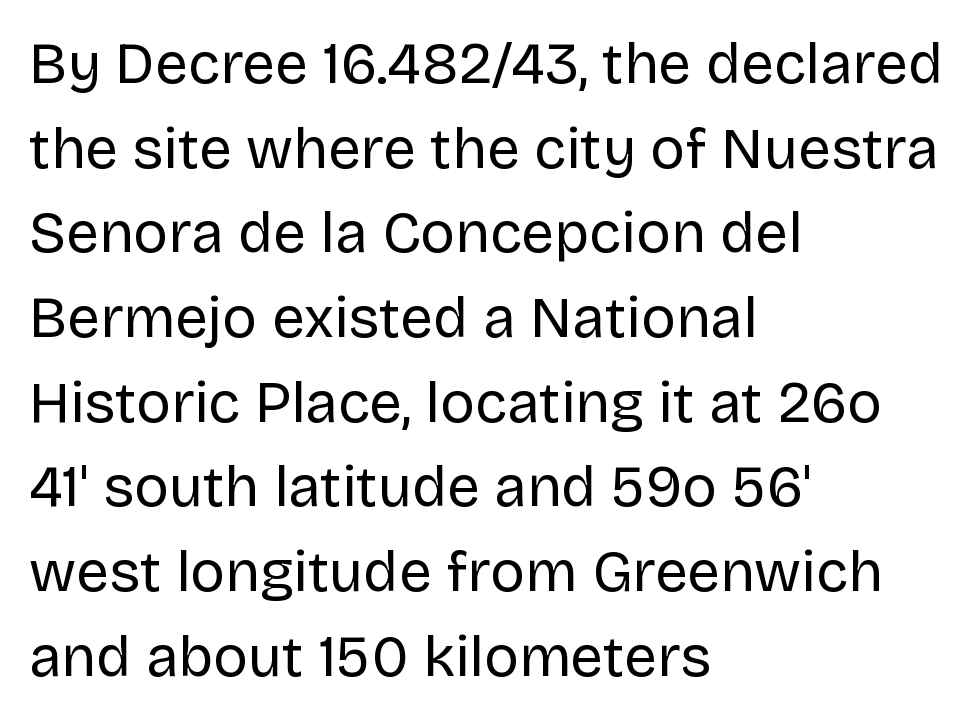
The image shows 58 px regular-weight sans-serif type, upright; set left-aligned, normal line spacing (1.46x), normal letter spacing, not underlined; low stroke contrast and a large x-height.
